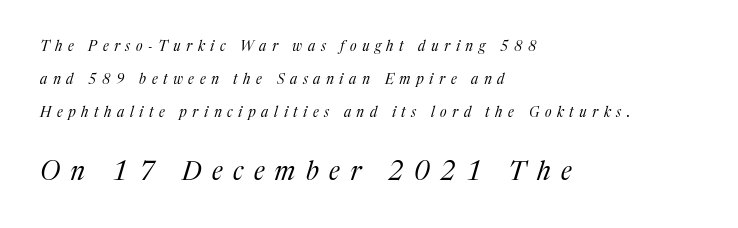
The lines are spread far apart with generous leading. The passage shown has open, widely tracked lettering throughout. Two sizes are in play, and the larger belongs to the second block. Check under the words: just untouched page. The letters are slanted; this is an italic face. The face looks like a standard text weight, possibly lighter.
